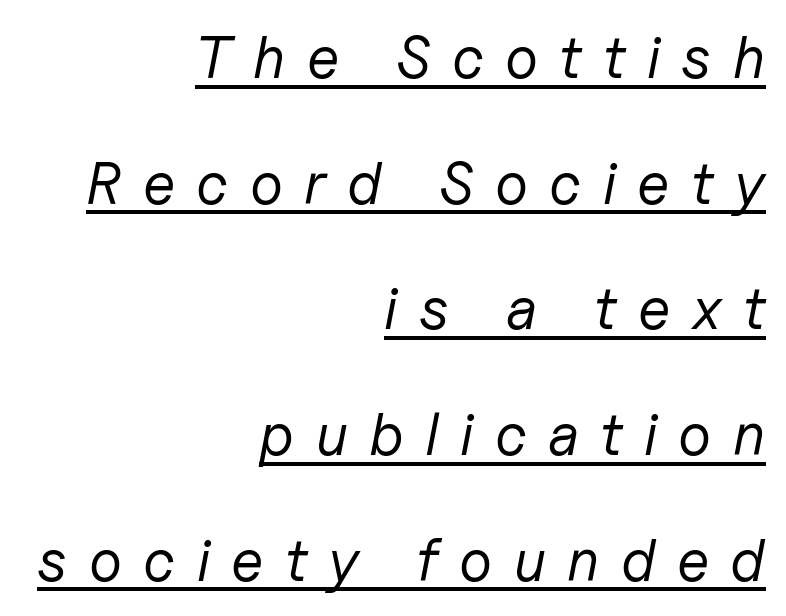
Horizontally, the lines are justified to the trailing edge only. Words appear elongated and porous because spacing is wide. Stems here are at most as thick as an everyday book face. In terms of leading, this rendering errs on the spacious side.
